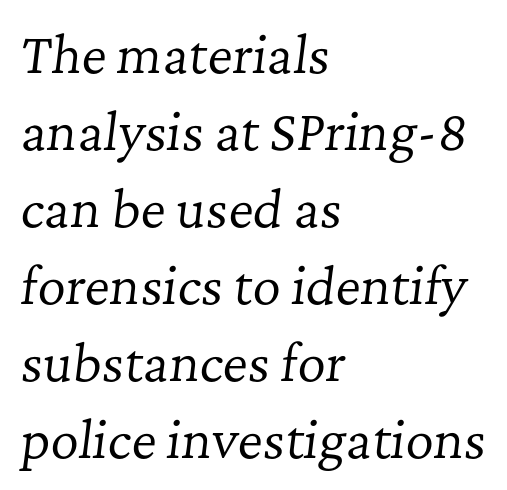
{"serif": "yes", "italic": "yes", "lean": "right", "slant_degrees": 7, "bold": "no", "weight": "regular", "width": "normal", "stroke_contrast": "low", "x_height": "medium", "monospaced": "no", "underline": "no", "align": "left", "line_spacing": "normal", "line_spacing_ratio": 1.57, "letter_spacing": "normal", "letter_spacing_em": 0.0, "glyph_px": 49}
